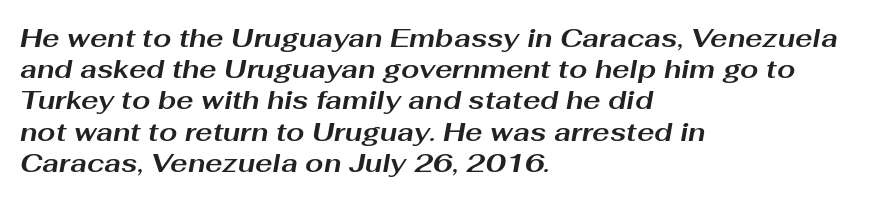
Does extra space separate the letters? No, they use regular spacing. Check under the words: just untouched page. Plenty of ink on the page — the face is bold. Looking at the ascenders, they clearly lean. Teacher's note: observe the even left margin — that is flush-left alignment.
